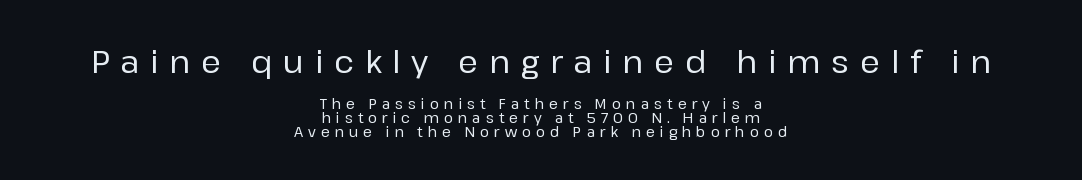
These lines have a slow, spaced-out rhythm from letter to letter. Type size steps down from the first block to the second. You could not count columns in this text — the font is proportionally spaced. No feet cap the strokes, marking this as sans-serif type. Cramped leading.
